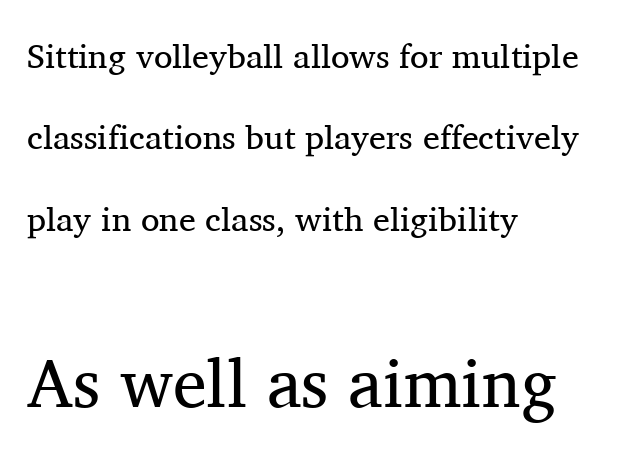
This is the regular roman posture of the typeface. The glyphs are unaccompanied by any horizontal stroke below them. A typesetter would call this proportional, since set widths differ per character. Is this a sans? No — the strokes have serifs. Horizontal bands of white between lines are thick stripes.
